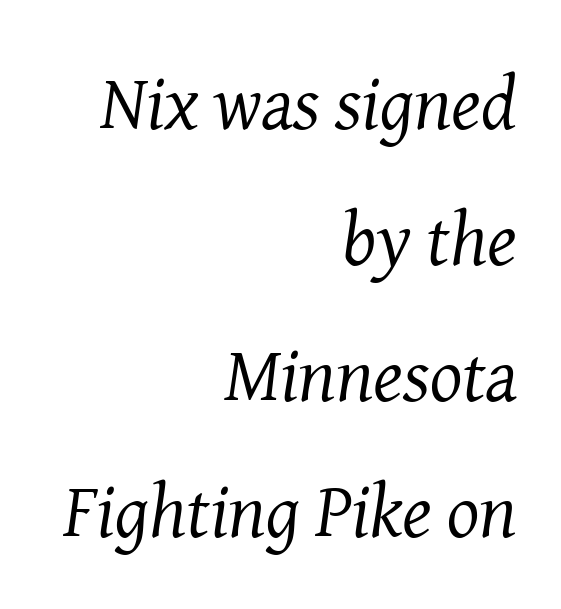
The image shows 76 px regular-weight serif type, italic (leaning right); set right-aligned, line spacing 1.79x, normal letter spacing, not underlined; medium stroke contrast and a medium x-height.
